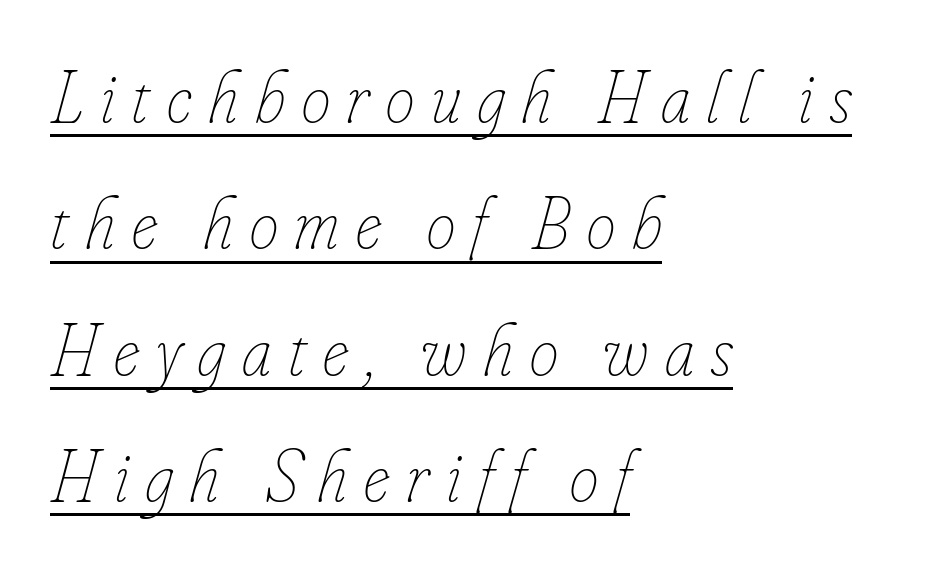
Underlining? Definitely there. Varying glyph widths throughout — classic text-font behaviour. All the whitespace from short lines collects on the right. Is the type slanted? Yes — the strokes lean at a clear angle. Tracking value appears strongly positive — letters spread wide.
